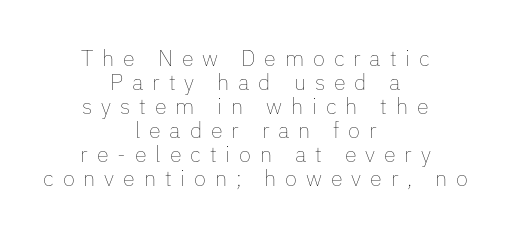
{"italic": "no", "bold": "no", "underline": "no", "align": "center", "line_spacing": "tight", "line_spacing_ratio": 1.09, "letter_spacing": "wide", "letter_spacing_em": 0.4, "glyph_px": 22}
